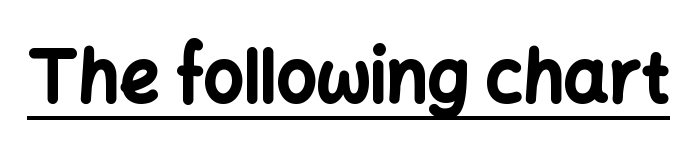
The rendering keeps characters at their native spacing. The rendered words wear a rule along their underside. Look at the bottom of the vertical strokes: they stop flat, with no serifs. Strong, thick strokes mark this as bold type. Do the characters align in a grid? No, the font is proportional.
